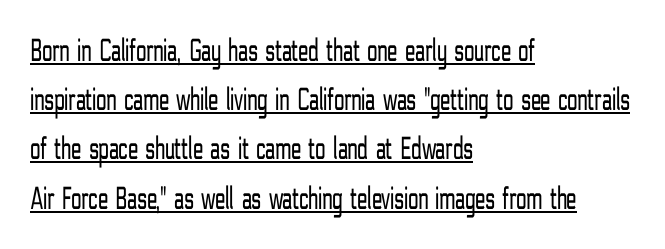
The strokes carry an ordinary text weight at most. Every character sits straight up, as roman type does. If you measured baseline to baseline, you'd find a middling distance. Students, observe the line beneath the letters — that is underlining.
